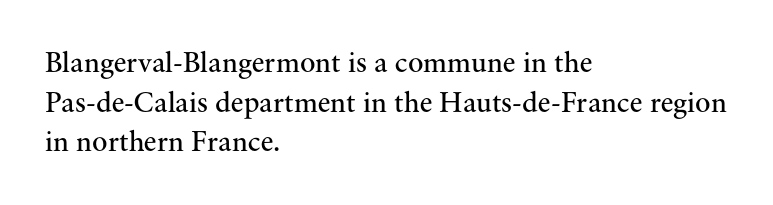
Q: Is the text bold? A: No.
Q: Is the text italic (slanted)? A: No, it is upright.
Q: Is the typeface a serif or a sans-serif typeface? A: Serif.
Q: Is the text underlined? A: No.
Q: How is the paragraph aligned? A: Left-aligned.
Q: Is the spacing between letters normal or unusually wide? A: Normal.
Q: Is the spacing between lines tight, normal or loose? A: Normal.
Q: Width (condensed, normal, or wide)? A: Normal.
Q: Stroke contrast? A: Medium.
Q: x-height? A: Small.
Q: Monospaced? A: No.
